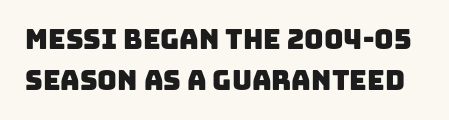
{"underline": "no", "line_spacing": "normal", "line_spacing_ratio": 1.53, "letter_spacing": "normal", "letter_spacing_em": 0.0, "glyph_px": 27}
